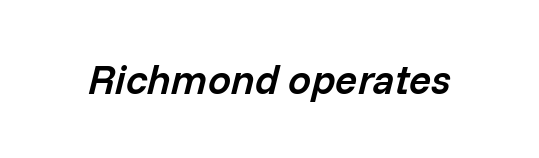
Q: Is the text bold? A: Semi-bold.
Q: Is the text italic (slanted)? A: Yes, it leans right by about 14 degrees.
Q: Is the text underlined? A: No.
Q: Is the spacing between letters normal or unusually wide? A: Normal.
Q: Width (condensed, normal, or wide)? A: Normal.
Q: Stroke contrast? A: Low.
Q: x-height? A: Medium.
Q: Monospaced? A: No.
